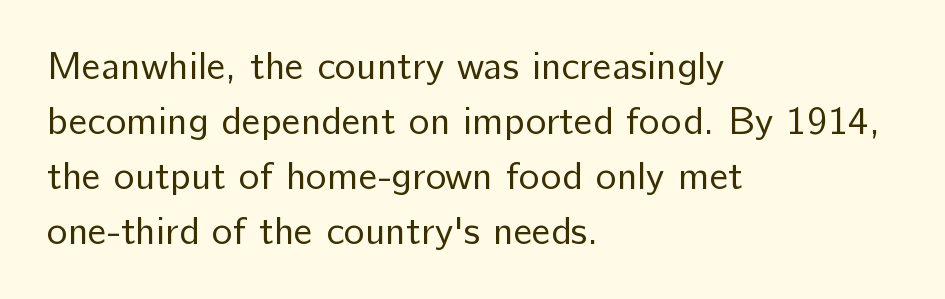
How are the letters spaced? Ordinarily, with no added tracking. The weight tops out at a normal text grade. Line beginnings align vertically; line endings do not. These lines are composed in type without serifs. Plain, unruled lines of type.
